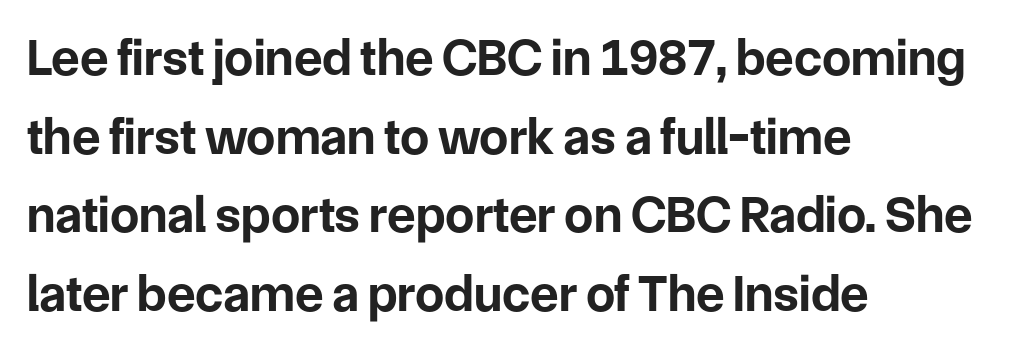
{"serif": "no", "italic": "no", "bold": "yes", "weight": "bold", "width": "normal", "stroke_contrast": "low", "x_height": "medium", "monospaced": "no", "underline": "no", "align": "left", "line_spacing": "normal", "line_spacing_ratio": 1.51, "letter_spacing": "normal", "letter_spacing_em": 0.0, "glyph_px": 52}
